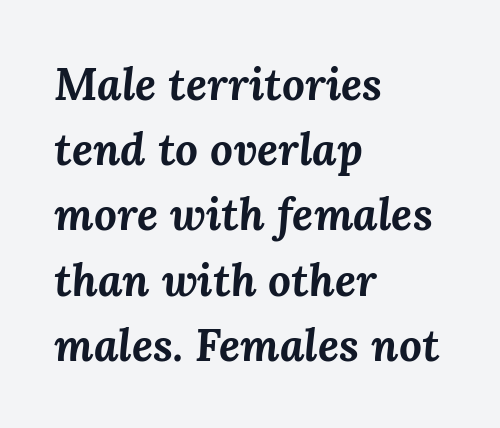
Q: Is the text bold? A: Yes.
Q: Is the text italic (slanted)? A: Yes, it leans right by about 3 degrees.
Q: Is the text underlined? A: No.
Q: How is the paragraph aligned? A: Left-aligned.
Q: Is the spacing between letters normal or unusually wide? A: Normal.
Q: Is the spacing between lines tight, normal or loose? A: Normal.
Q: Width (condensed, normal, or wide)? A: Normal.
Q: Stroke contrast? A: Medium.
Q: x-height? A: Medium.
Q: Monospaced? A: No.
